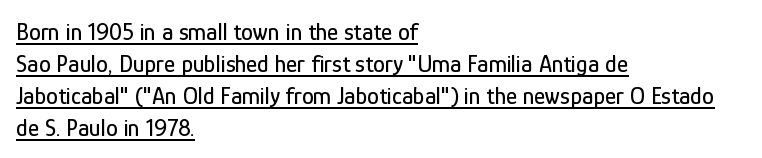
The string is rendered with underlining switched on. The rag falls on the right side of this text block. Characters remain perfectly vertical along every line. Summary of vertical rhythm: regular, with standard interline spacing.
